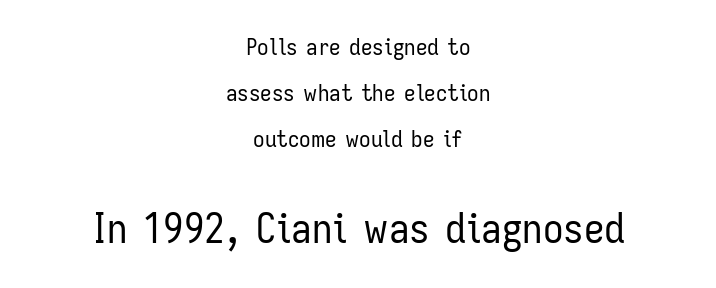
Q: Is the text bold? A: No.
Q: Is the text italic (slanted)? A: No, it is upright.
Q: Is the typeface a serif or a sans-serif typeface? A: Sans-serif.
Q: Is the text underlined? A: No.
Q: How is the paragraph aligned? A: Centered.
Q: Is the spacing between letters normal or unusually wide? A: Normal.
Q: Is the spacing between lines tight, normal or loose? A: Loose.
Q: Which block of text is set in a larger size, the first (top) or the second (bottom)? A: The second (bottom) one.
Q: Width (condensed, normal, or wide)? A: Condensed.
Q: Stroke contrast? A: Low.
Q: x-height? A: Medium.
Q: Monospaced? A: No.
